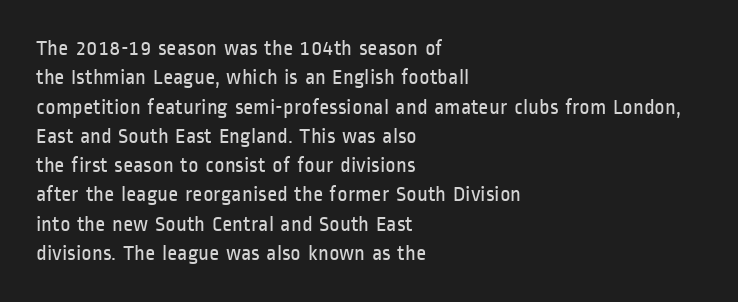
Q: Is the text bold? A: No.
Q: Is the text italic (slanted)? A: No, it is upright.
Q: Is the text underlined? A: No.
Q: How is the paragraph aligned? A: Left-aligned.
Q: Is the spacing between letters normal or unusually wide? A: Normal.
Q: Is the spacing between lines tight, normal or loose? A: Normal.
